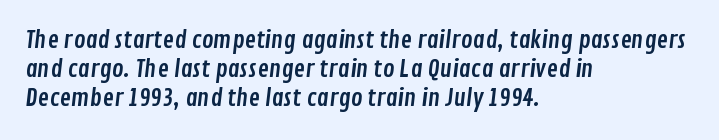
The image shows 24 px text type; set left-aligned, line spacing 1.21x, normal letter spacing, not underlined.
